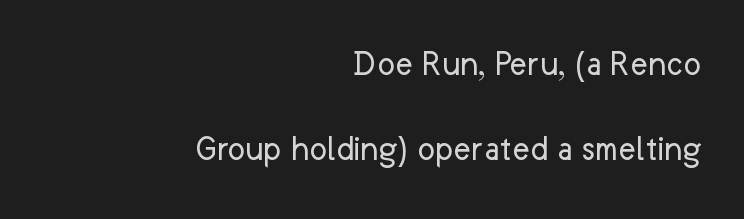
{"serif": "no", "italic": "no", "bold": "no", "weight": "regular", "width": "normal", "stroke_contrast": "low", "x_height": "medium", "monospaced": "no", "underline": "no", "align": "right", "line_spacing": "loose", "line_spacing_ratio": 2.31, "letter_spacing": "normal", "letter_spacing_em": 0.0, "glyph_px": 37}
